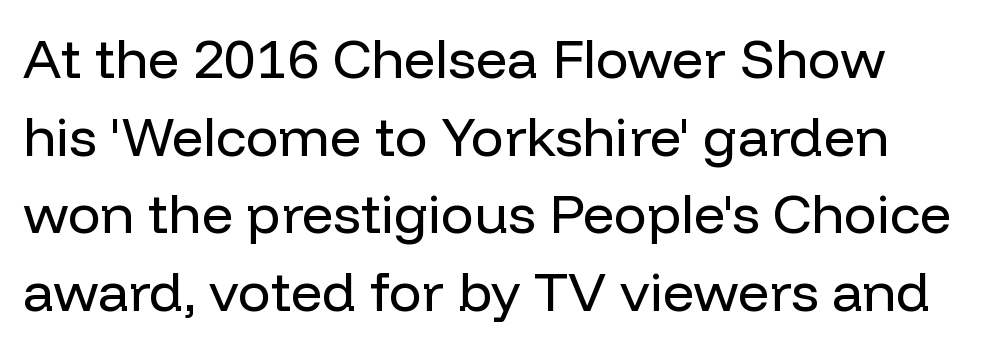
Q: Is the text bold? A: No.
Q: Is the text italic (slanted)? A: No, it is upright.
Q: Is the typeface a serif or a sans-serif typeface? A: Sans-serif.
Q: Is the text underlined? A: No.
Q: Is the spacing between letters normal or unusually wide? A: Normal.
Q: Is the spacing between lines tight, normal or loose? A: Normal.
Q: Width (condensed, normal, or wide)? A: Normal.
Q: Stroke contrast? A: Low.
Q: x-height? A: Medium.
Q: Monospaced? A: No.
